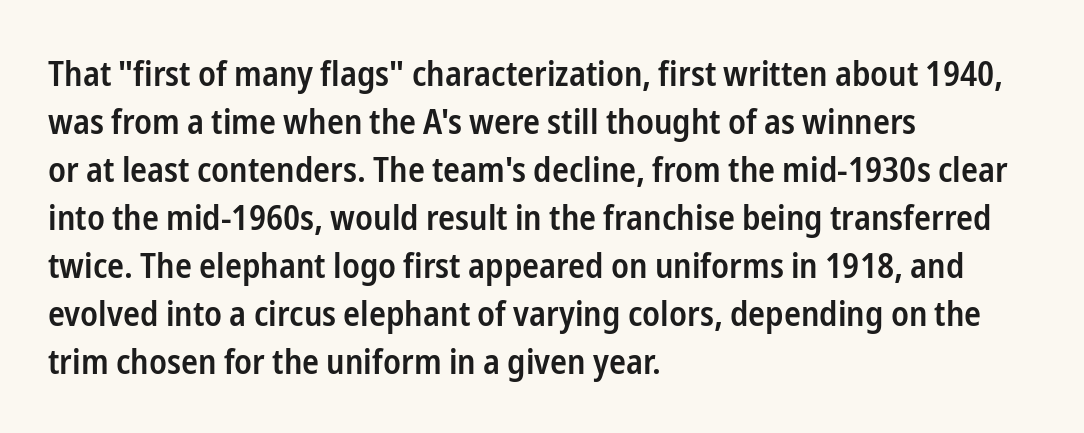
The image shows 35 px semibold, condensed sans-serif type, upright; set left-aligned, normal line spacing (1.37x), normal letter spacing, not underlined; low stroke contrast and a medium x-height.
